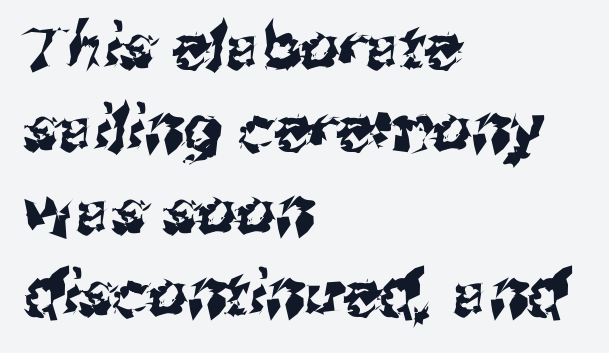
The image shows 62 px sans-serif type; set left-aligned, normal line spacing (1.33x), normal letter spacing, not underlined; medium stroke contrast and a medium x-height.
